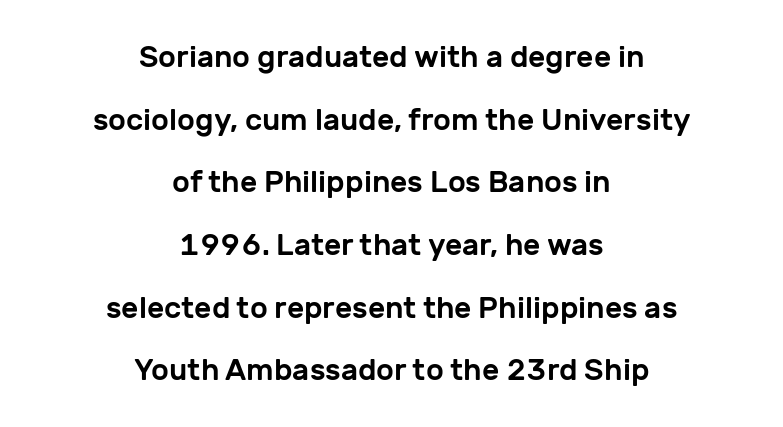
{"serif": "no", "italic": "no", "width": "normal", "stroke_contrast": "low", "x_height": "medium", "monospaced": "no", "underline": "no", "align": "center", "line_spacing": "loose", "line_spacing_ratio": 2.09, "letter_spacing": "normal", "letter_spacing_em": 0.0, "glyph_px": 30}
